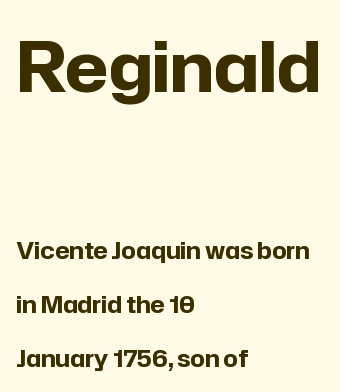
The image shows 69 px bold sans-serif type, upright; set left-aligned, loose line spacing (2.35x), normal letter spacing, not underlined; the first (top) block is 3.0x larger; low stroke contrast and a medium x-height.
